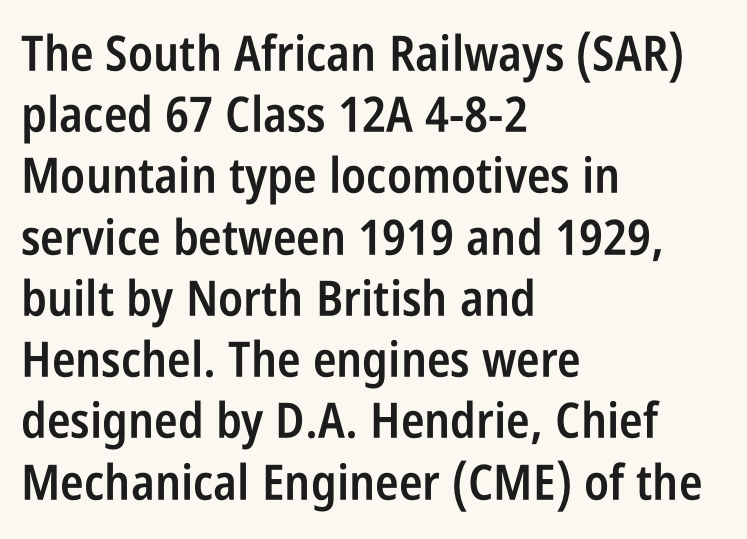
The glyphs in this specimen are sans serif. The rag falls on the right side of this text block. Varying glyph widths throughout — classic text-font behaviour. The type is set solid horizontally, with unmodified tracking.
